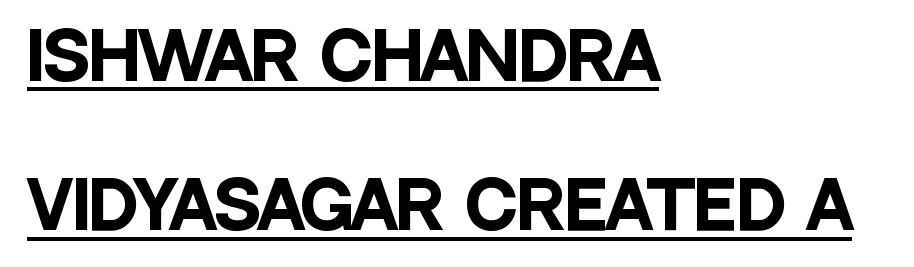
The image shows 64 px heavy, condensed sans-serif type, upright; set left-aligned, loose line spacing (2.33x), normal letter spacing, underlined; low stroke contrast and a large x-height.
